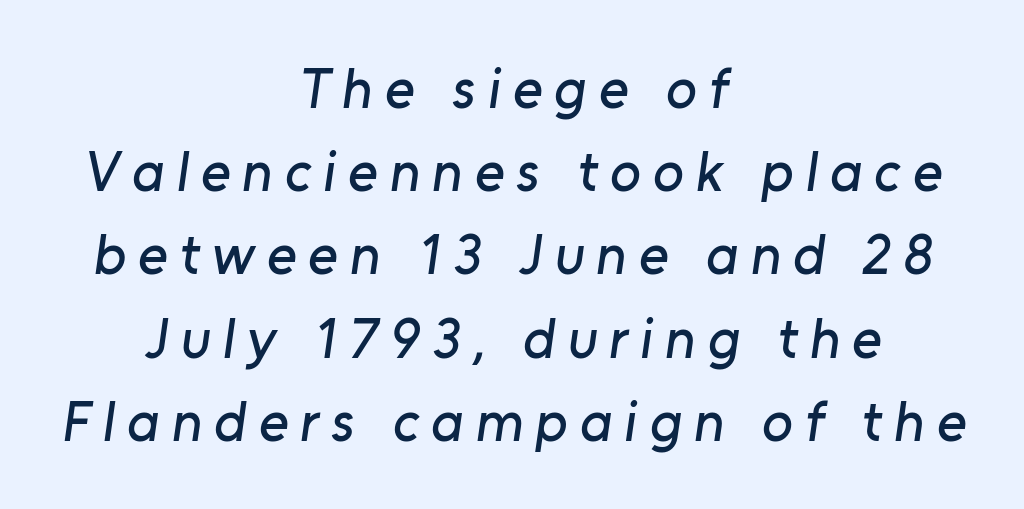
The letters carry no serifs — their stems end cleanly without finishing strokes. Short note: letters widely spaced. The block of text has a typical density, with ordinary space between rows. Each letter keeps its own natural width here, so spacing adapts to shape. A clean baseline with only descenders dipping below it. Teacher's note: observe the equal gaps on both sides — that is centered alignment.
